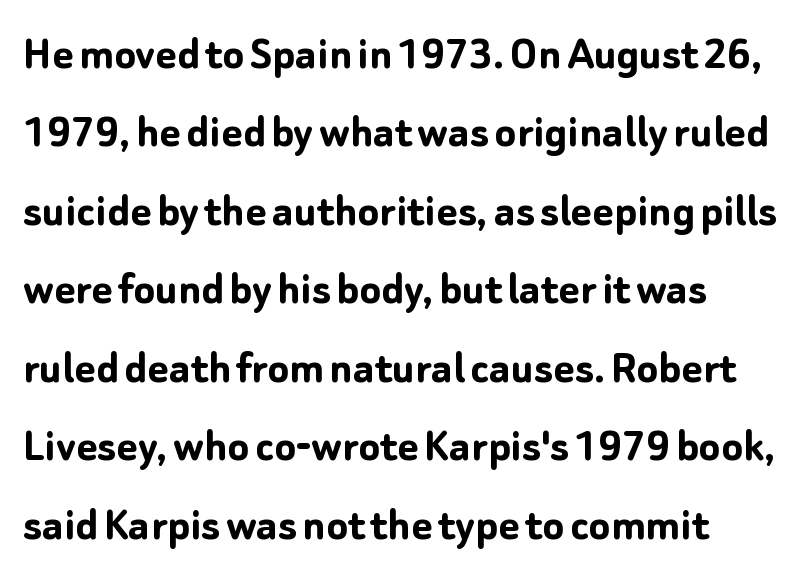
{"serif": "no", "italic": "no", "bold": "yes", "weight": "semibold", "width": "normal", "stroke_contrast": "low", "x_height": "medium", "monospaced": "no", "underline": "no", "line_spacing": "normal", "line_spacing_ratio": 1.57, "letter_spacing": "normal", "letter_spacing_em": 0.0, "glyph_px": 50}
